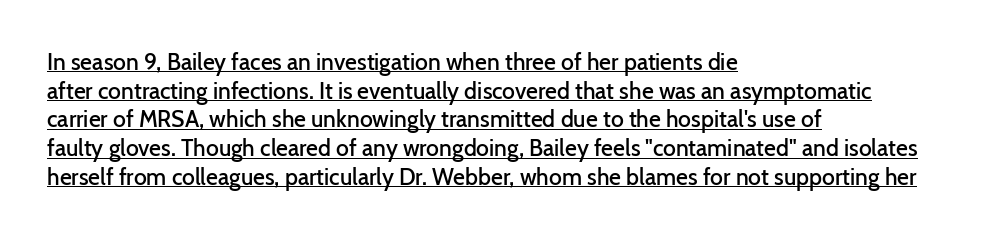
The image shows 23 px text type, upright; set left-aligned, normal line spacing (1.25x), normal letter spacing, underlined.
